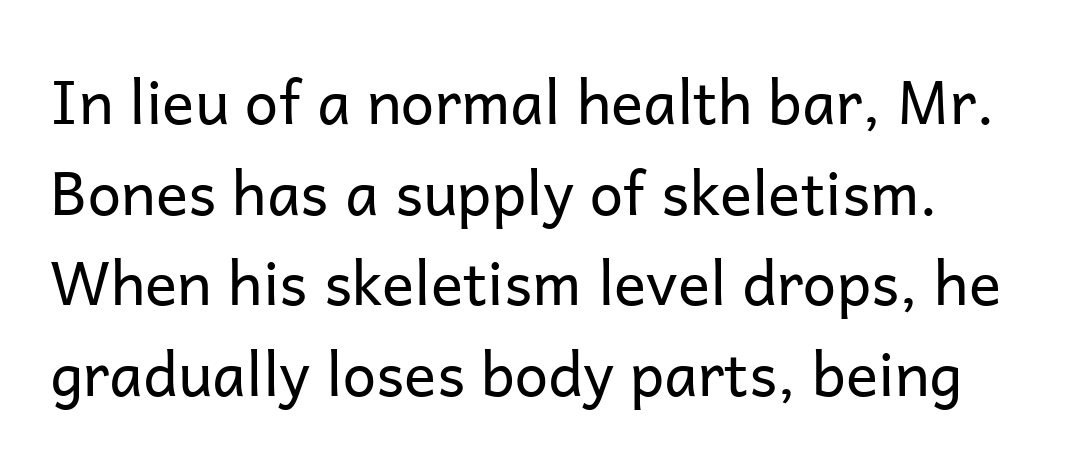
{"serif": "no", "italic": "no", "bold": "no", "weight": "regular", "width": "normal", "stroke_contrast": "low", "x_height": "medium", "monospaced": "no", "underline": "no", "align": "left", "line_spacing": "normal", "line_spacing_ratio": 1.51, "letter_spacing": "normal", "letter_spacing_em": 0.0, "glyph_px": 60}
